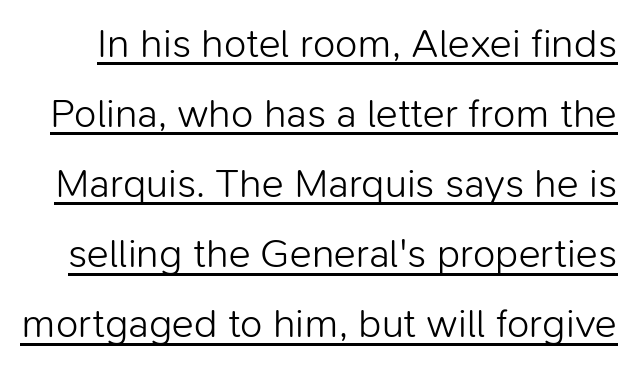
Here the glyphs are tracked normally, forming tight word shapes. Observe the absence of serifs on each vertical stroke in this sample. Underlining? Definitely there. Is this a fixed-width face? No — the glyphs have proportional, varying widths. Unlike italic type, these characters show no tilt at all.
